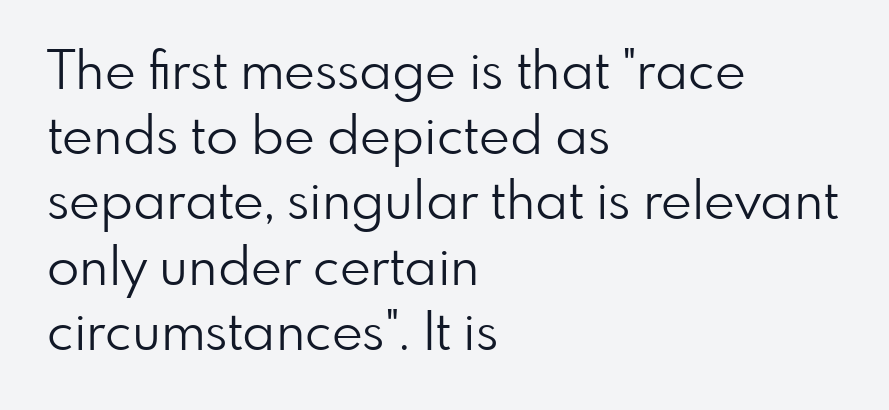
{"serif": "no", "italic": "no", "bold": "no", "weight": "light", "width": "normal", "stroke_contrast": "low", "x_height": "small", "monospaced": "no", "underline": "no", "align": "left", "line_spacing_ratio": 1.23, "letter_spacing": "normal", "letter_spacing_em": 0.0, "glyph_px": 53}
